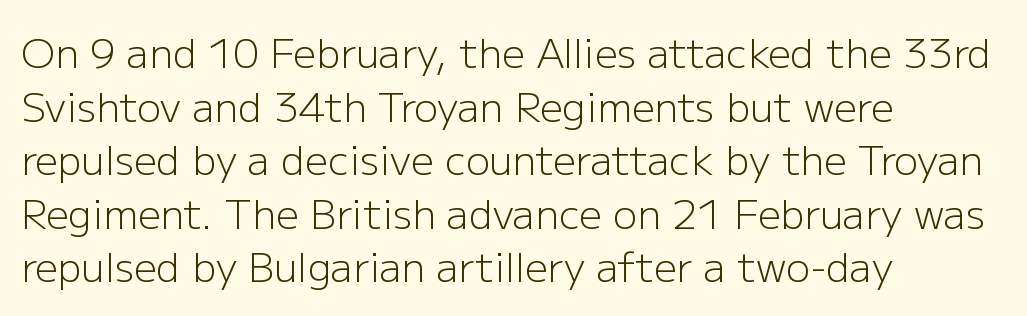
Q: Is the text bold? A: No.
Q: Is the text italic (slanted)? A: No, it is upright.
Q: Is the typeface a serif or a sans-serif typeface? A: Sans-serif.
Q: Is the text underlined? A: No.
Q: How is the paragraph aligned? A: Left-aligned.
Q: Is the spacing between letters normal or unusually wide? A: Normal.
Q: Is the spacing between lines tight, normal or loose? A: Normal.
Q: Width (condensed, normal, or wide)? A: Normal.
Q: Stroke contrast? A: Low.
Q: x-height? A: Medium.
Q: Monospaced? A: No.
